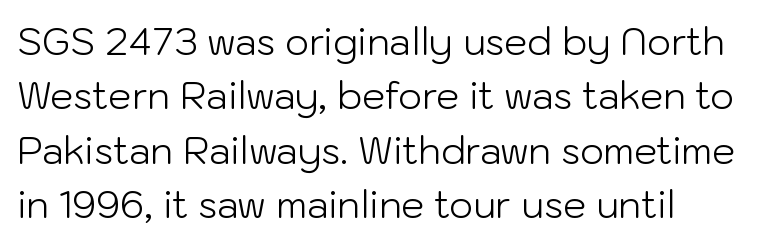
This sample uses a sans-serif face. The face used here is rendered with its standard letterfit. The type sits square on the baseline with zero lean. Is this a fixed-width face? No — the glyphs have proportional, varying widths. Type without underlining. The passage shown is not bold in any degree.
